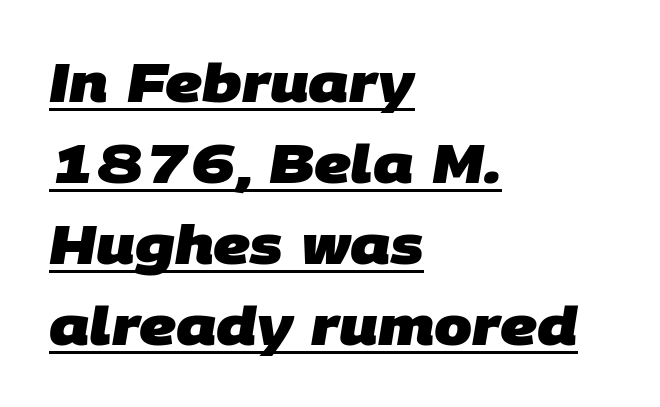
Q: Is the text bold? A: Yes.
Q: Is the typeface a serif or a sans-serif typeface? A: Sans-serif.
Q: Is the text underlined? A: Yes.
Q: How is the paragraph aligned? A: Left-aligned.
Q: Is the spacing between letters normal or unusually wide? A: Normal.
Q: Is the spacing between lines tight, normal or loose? A: Normal.
Q: Width (condensed, normal, or wide)? A: Normal.
Q: Stroke contrast? A: Low.
Q: x-height? A: Large.
Q: Monospaced? A: No.
